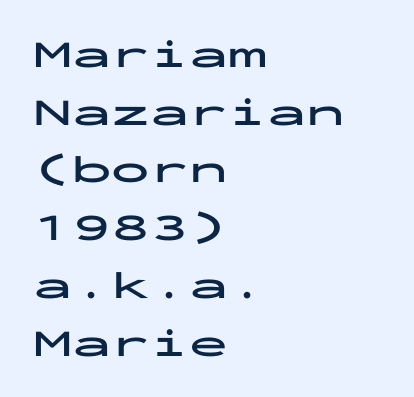
The image shows 39 px bold, wide sans-serif type, upright, monospaced; set left-aligned, normal line spacing (1.48x), normal letter spacing, not underlined; low stroke contrast and a medium x-height.
